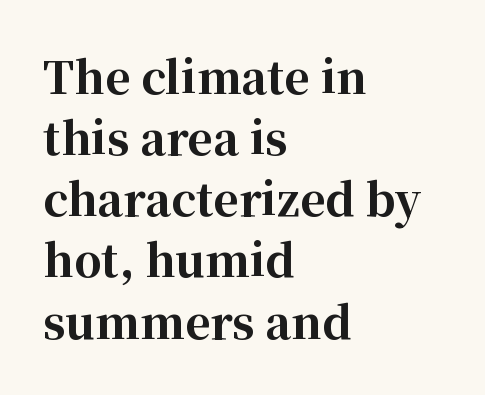
Do the characters align in a grid? No, the font is proportional. Line spacing here is normal. A dark, heavy texture on the line: the type is bold. This rendering uses left alignment, leaving the right contour irregular.
